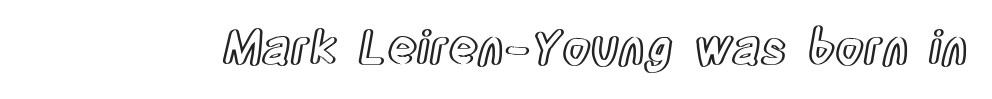
{"width": "condensed", "x_height": "large", "monospaced": "no", "underline": "no", "letter_spacing": "normal", "letter_spacing_em": 0.0, "glyph_px": 46}
